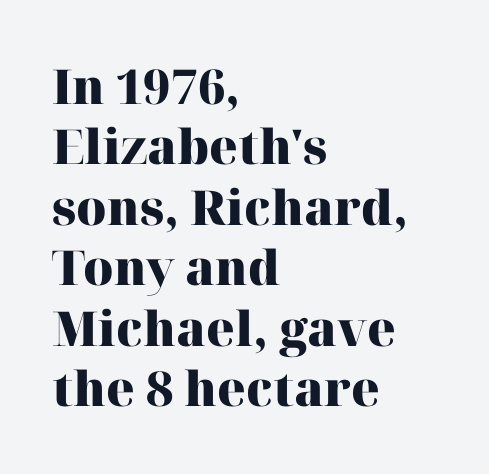
Q: Is the text bold? A: Yes.
Q: Is the text italic (slanted)? A: No, it is upright.
Q: Is the typeface a serif or a sans-serif typeface? A: Serif.
Q: Is the text underlined? A: No.
Q: How is the paragraph aligned? A: Left-aligned.
Q: Is the spacing between letters normal or unusually wide? A: Normal.
Q: Is the spacing between lines tight, normal or loose? A: Normal.
Q: Width (condensed, normal, or wide)? A: Normal.
Q: Stroke contrast? A: High.
Q: x-height? A: Medium.
Q: Monospaced? A: No.
